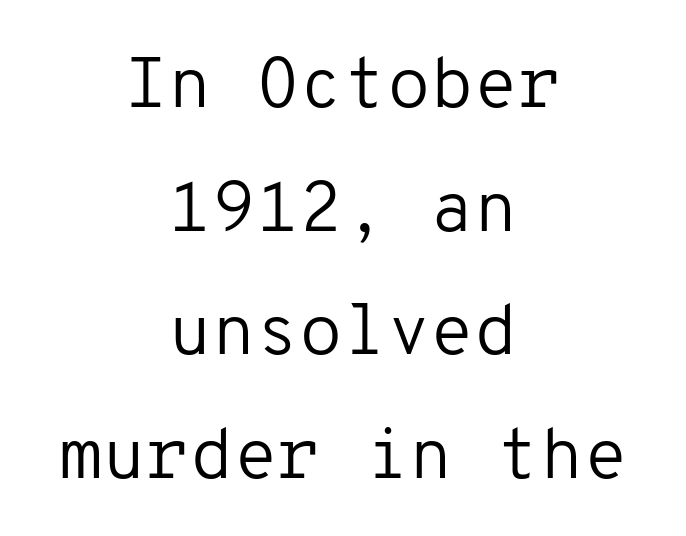
The image shows 71 px regular-weight sans-serif type, upright, monospaced; set centered, line spacing 1.74x, normal letter spacing, not underlined; low stroke contrast and a medium x-height.
